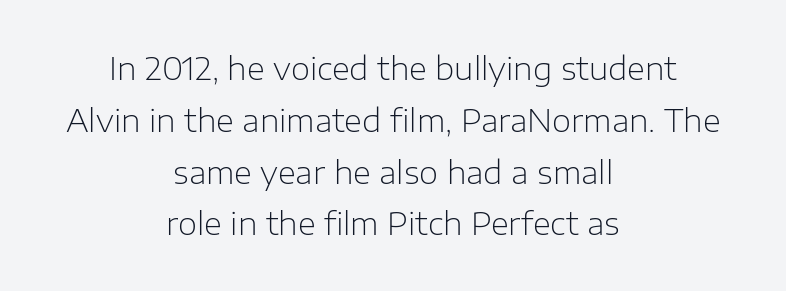
Q: Is the text bold? A: No.
Q: Is the text italic (slanted)? A: No, it is upright.
Q: Is the typeface a serif or a sans-serif typeface? A: Sans-serif.
Q: Is the text underlined? A: No.
Q: How is the paragraph aligned? A: Centered.
Q: Is the spacing between letters normal or unusually wide? A: Normal.
Q: Is the spacing between lines tight, normal or loose? A: Normal.
Q: Width (condensed, normal, or wide)? A: Normal.
Q: Stroke contrast? A: Low.
Q: x-height? A: Medium.
Q: Monospaced? A: No.
